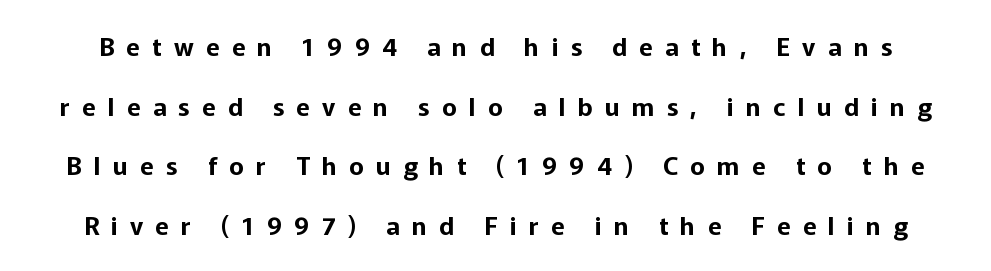
{"italic": "no", "underline": "no", "line_spacing": "loose", "line_spacing_ratio": 2.39, "letter_spacing": "wide", "letter_spacing_em": 0.49, "glyph_px": 25}
